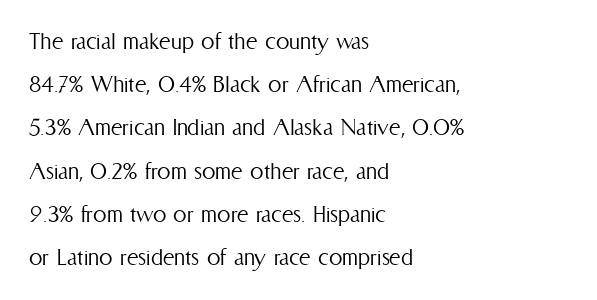
Posture: straight, roman, zero tilt. Notice how descenders clear the ascenders below comfortably — that's standard leading. Visually the block forms a straight wall on the left and a jagged coastline on the right. Descenders hang freely into open space. The type is set solid horizontally, with unmodified tracking. Heft: none added — not bold.
